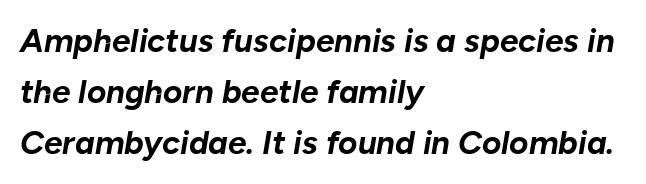
Typesetter's note: full bold, strokes at maximum text heaviness. Designer's note — italics engaged. This rendering leaves character spacing at its baseline value. How would I describe the line gaps? Plain and ordinary. If you drew a ruler down the left edge, every line would touch it. Has an underline been added? It has not.
